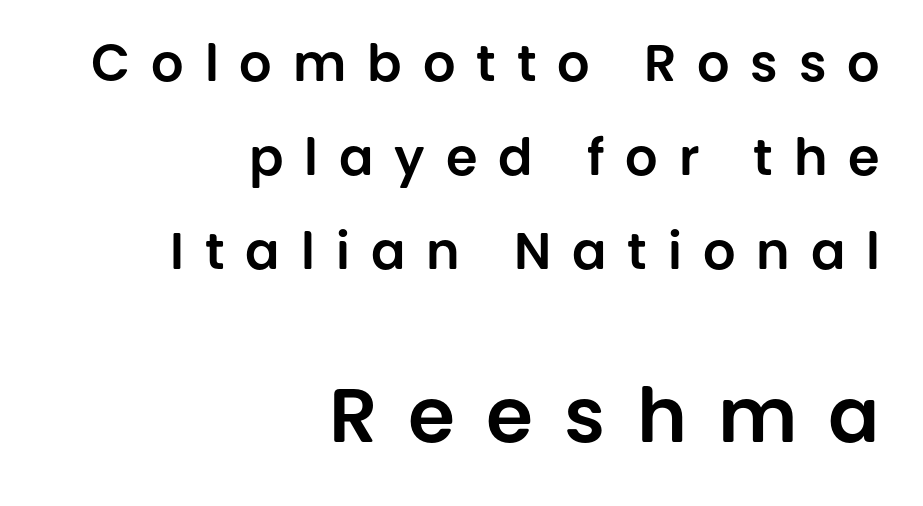
Q: Is the text italic (slanted)? A: No, it is upright.
Q: Is the typeface a serif or a sans-serif typeface? A: Sans-serif.
Q: Is the text underlined? A: No.
Q: How is the paragraph aligned? A: Right-aligned.
Q: Is the spacing between letters normal or unusually wide? A: Unusually wide.
Q: Which block of text is set in a larger size, the first (top) or the second (bottom)? A: The second (bottom) one.
Q: Width (condensed, normal, or wide)? A: Normal.
Q: Stroke contrast? A: Low.
Q: x-height? A: Large.
Q: Monospaced? A: No.
